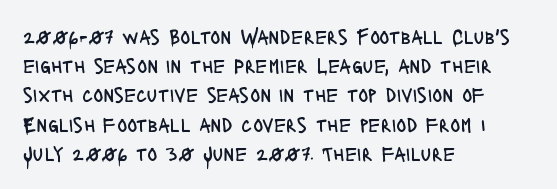
Tracking here is standard; glyphs follow each other at the usual distance. Heft: none added — not bold. These lines are set flush left with a ragged right edge. The letters stand straight up with perfectly vertical stems. Has an underline been added? It has not.
